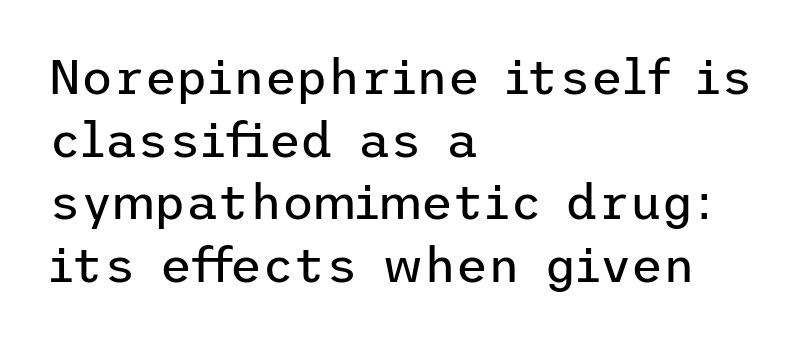
Q: Is the text bold? A: No.
Q: Is the text italic (slanted)? A: No, it is upright.
Q: Is the typeface a serif or a sans-serif typeface? A: Sans-serif.
Q: Is the text underlined? A: No.
Q: How is the paragraph aligned? A: Left-aligned.
Q: Is the spacing between letters normal or unusually wide? A: Normal.
Q: Is the spacing between lines tight, normal or loose? A: Normal.
Q: Width (condensed, normal, or wide)? A: Normal.
Q: Stroke contrast? A: Low.
Q: x-height? A: Medium.
